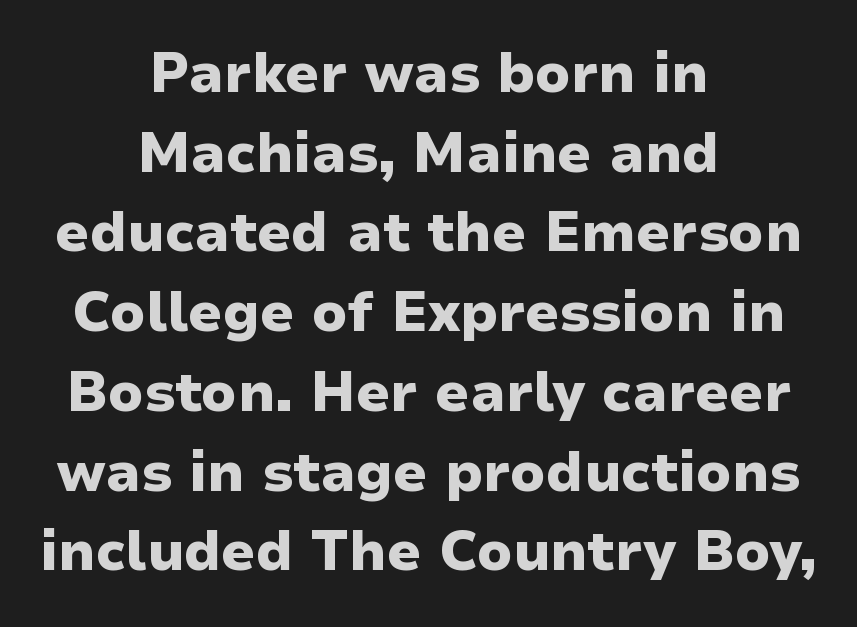
The gap between lines stays unmarked. The typeface chosen for these lines omits serifs. The type is set solid horizontally, with unmodified tracking. These lines are rendered in a variable-pitch font. In terms of leading, this rendering sits right in the middle.
